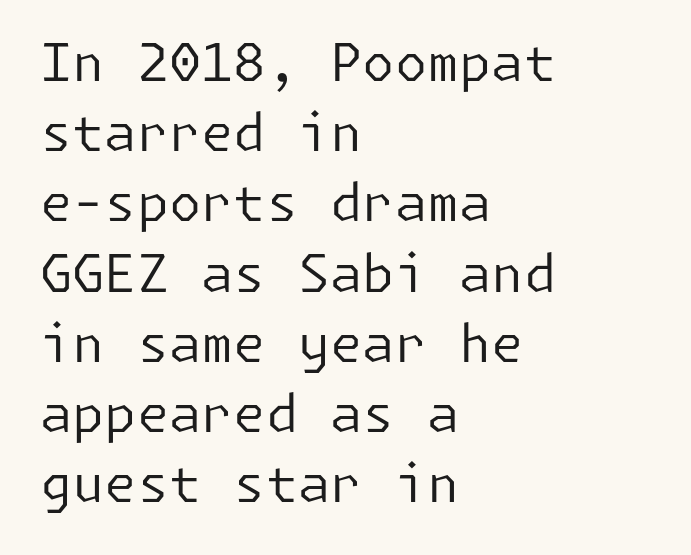
Q: Is the text bold? A: No.
Q: Is the text italic (slanted)? A: No, it is upright.
Q: Is the typeface a serif or a sans-serif typeface? A: Sans-serif.
Q: Is the text underlined? A: No.
Q: How is the paragraph aligned? A: Left-aligned.
Q: Is the spacing between letters normal or unusually wide? A: Normal.
Q: Is the spacing between lines tight, normal or loose? A: Normal.
Q: Width (condensed, normal, or wide)? A: Normal.
Q: Stroke contrast? A: Low.
Q: x-height? A: Medium.
